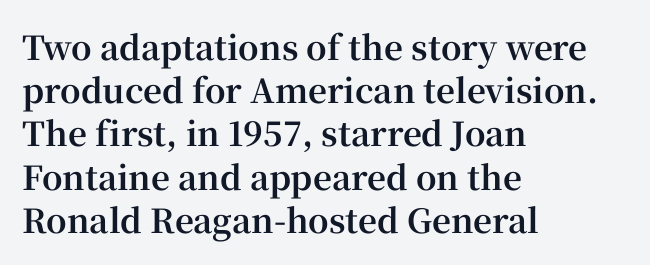
Q: Is the text bold? A: Yes.
Q: Is the text italic (slanted)? A: No, it is upright.
Q: Is the typeface a serif or a sans-serif typeface? A: Serif.
Q: Is the text underlined? A: No.
Q: How is the paragraph aligned? A: Left-aligned.
Q: Is the spacing between letters normal or unusually wide? A: Normal.
Q: Is the spacing between lines tight, normal or loose? A: Normal.
Q: Width (condensed, normal, or wide)? A: Normal.
Q: Stroke contrast? A: High.
Q: x-height? A: Medium.
Q: Monospaced? A: No.
